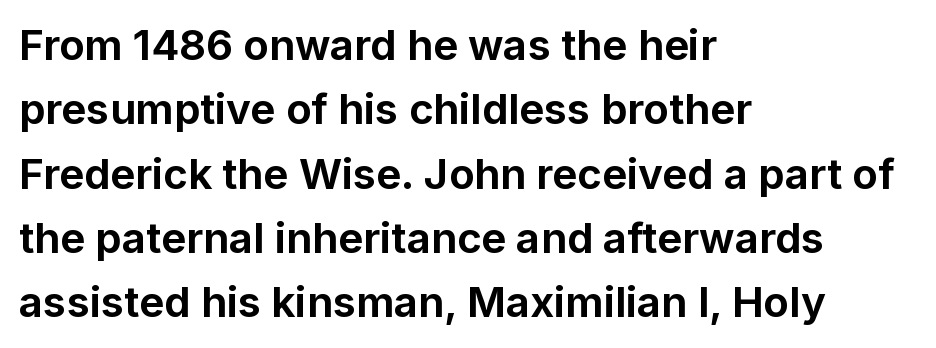
Q: Is the text bold? A: Yes.
Q: Is the text italic (slanted)? A: No, it is upright.
Q: Is the typeface a serif or a sans-serif typeface? A: Sans-serif.
Q: Is the text underlined? A: No.
Q: How is the paragraph aligned? A: Left-aligned.
Q: Is the spacing between letters normal or unusually wide? A: Normal.
Q: Is the spacing between lines tight, normal or loose? A: Normal.
Q: Width (condensed, normal, or wide)? A: Normal.
Q: Stroke contrast? A: Low.
Q: x-height? A: Medium.
Q: Monospaced? A: No.
